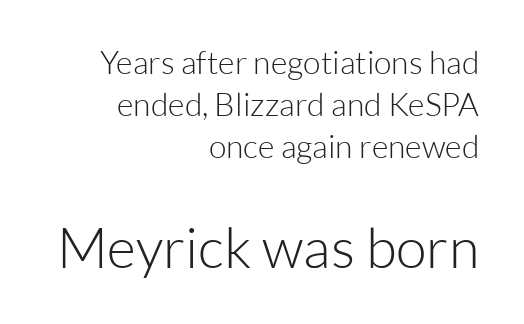
{"serif": "no", "italic": "no", "bold": "no", "weight": "light", "width": "normal", "stroke_contrast": "low", "x_height": "medium", "monospaced": "no", "underline": "no", "align": "right", "line_spacing": "normal", "line_spacing_ratio": 1.32, "letter_spacing": "normal", "letter_spacing_em": 0.0, "larger_block": "second", "size_ratio": 1.75, "glyph_px": 56}
